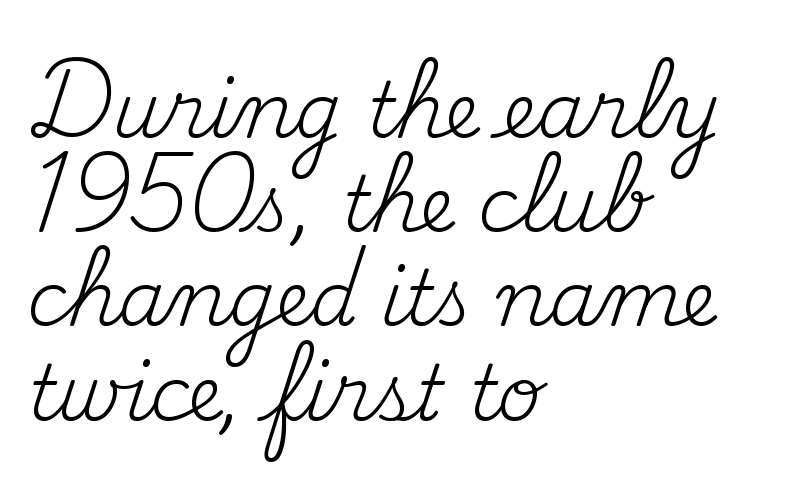
{"serif": "yes", "bold": "no", "weight": "regular", "width": "normal", "stroke_contrast": "medium", "x_height": "small", "monospaced": "no", "underline": "no", "align": "left", "line_spacing_ratio": 1.24, "letter_spacing": "normal", "letter_spacing_em": 0.0, "glyph_px": 76}
